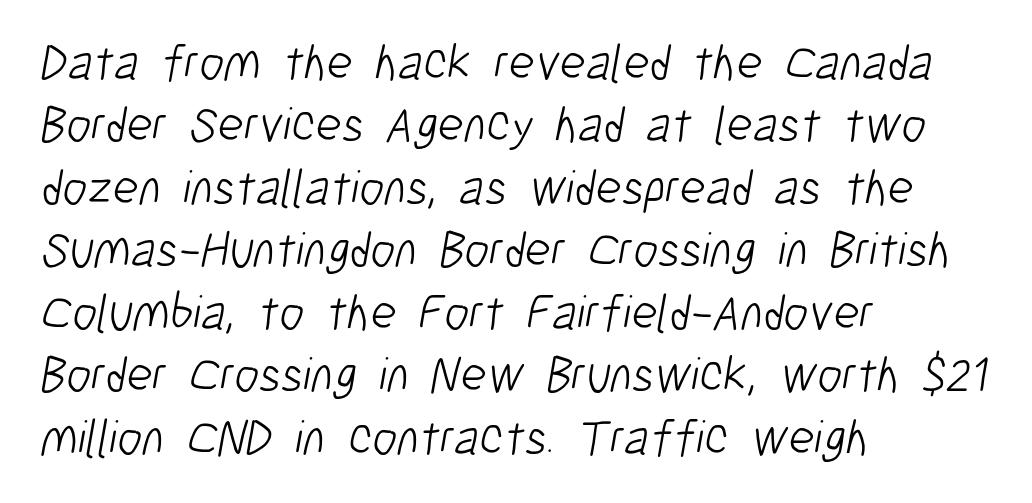
The image shows 50 px light, condensed sans-serif type; set left-aligned, normal line spacing (1.25x), normal letter spacing, not underlined; low stroke contrast and a medium x-height.
